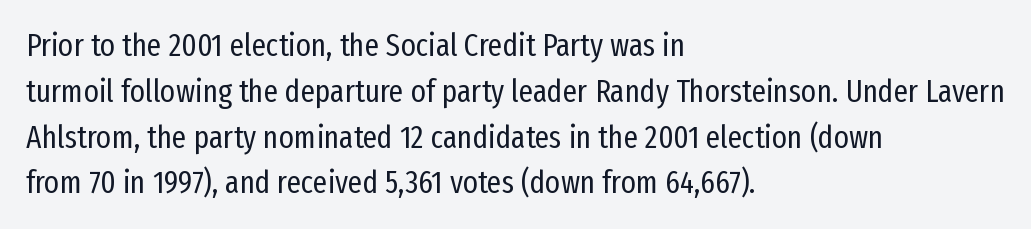
{"serif": "no", "italic": "no", "bold": "no", "weight": "regular", "width": "condensed", "stroke_contrast": "low", "x_height": "medium", "monospaced": "no", "underline": "no", "align": "left", "line_spacing": "normal", "line_spacing_ratio": 1.43, "letter_spacing": "normal", "letter_spacing_em": 0.0, "glyph_px": 32}
